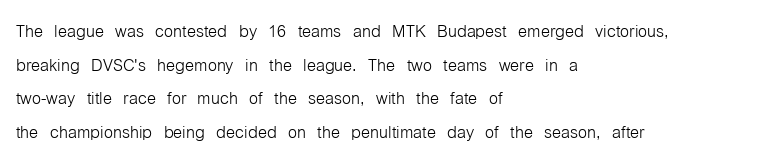
{"italic": "no", "bold": "no", "underline": "no", "align": "left", "line_spacing": "normal", "line_spacing_ratio": 1.46, "letter_spacing": "normal", "letter_spacing_em": 0.0, "glyph_px": 23}
